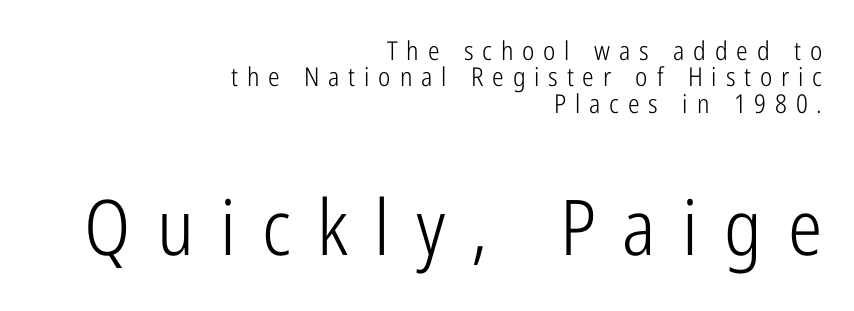
Q: Is the text bold? A: No.
Q: Is the text italic (slanted)? A: No, it is upright.
Q: Is the typeface a serif or a sans-serif typeface? A: Sans-serif.
Q: Is the text underlined? A: No.
Q: How is the paragraph aligned? A: Right-aligned.
Q: Is the spacing between letters normal or unusually wide? A: Unusually wide.
Q: Is the spacing between lines tight, normal or loose? A: Tight.
Q: Which block of text is set in a larger size, the first (top) or the second (bottom)? A: The second (bottom) one.
Q: Width (condensed, normal, or wide)? A: Condensed.
Q: Stroke contrast? A: Low.
Q: x-height? A: Medium.
Q: Monospaced? A: No.
